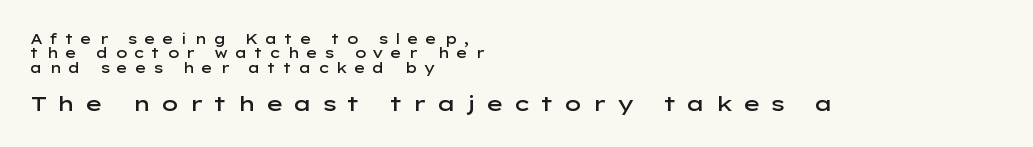
{"italic": "no", "bold": "semi", "underline": "no", "align": "left", "line_spacing": "tight", "line_spacing_ratio": 1.02, "letter_spacing": "wide", "letter_spacing_em": 0.44, "larger_block": "second", "size_ratio": 1.5, "glyph_px": 21}
